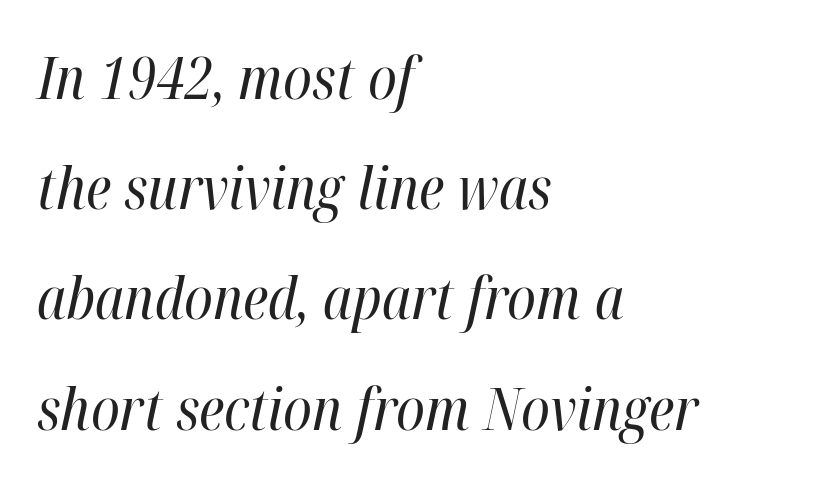
The image shows 58 px regular-weight, condensed type, italic (leaning right); set left-aligned, loose line spacing (1.9x), normal letter spacing, not underlined; high stroke contrast and a medium x-height.
